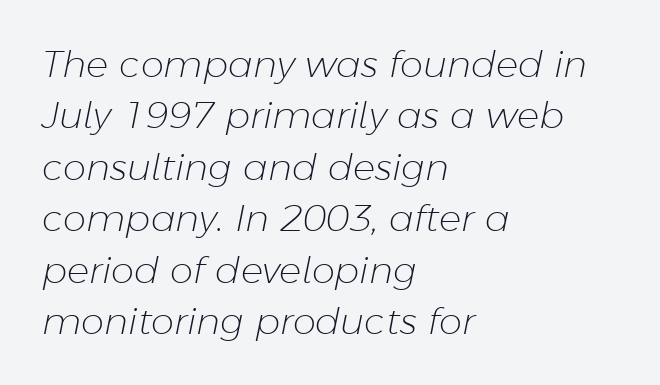
{"italic": "yes", "lean": "right", "slant_degrees": 11, "bold": "no", "weight": "light", "width": "normal", "stroke_contrast": "low", "x_height": "medium", "monospaced": "no", "underline": "no", "align": "left", "line_spacing": "normal", "line_spacing_ratio": 1.39, "letter_spacing": "normal", "letter_spacing_em": 0.0, "glyph_px": 37}
